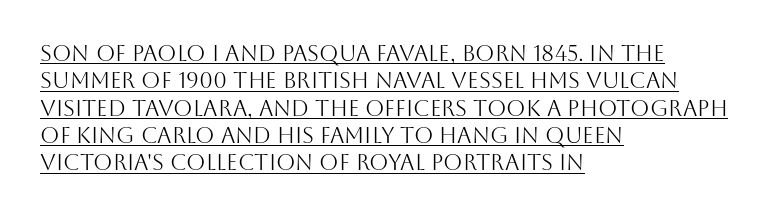
The image shows 22 px text type, upright; set left-aligned, line spacing 1.24x, normal letter spacing, underlined.
